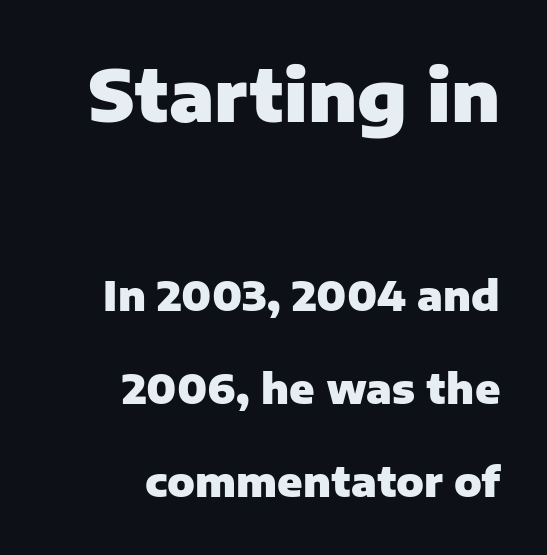
Typesetter's note: full bold, strokes at maximum text heaviness. Is there much room between lines? Yes — plenty of vertical air separates them. A clean baseline with only descenders dipping below it. Posture: vertical. Character widths vary here, with narrow letters taking less room than wide ones.
